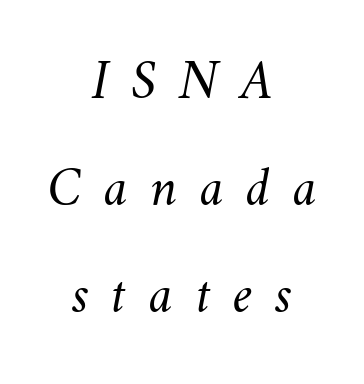
Q: Is the text bold? A: No.
Q: Is the text underlined? A: No.
Q: How is the paragraph aligned? A: Centered.
Q: Is the spacing between letters normal or unusually wide? A: Unusually wide.
Q: Is the spacing between lines tight, normal or loose? A: Loose.
Q: Width (condensed, normal, or wide)? A: Normal.
Q: Stroke contrast? A: Medium.
Q: x-height? A: Small.
Q: Monospaced? A: No.
